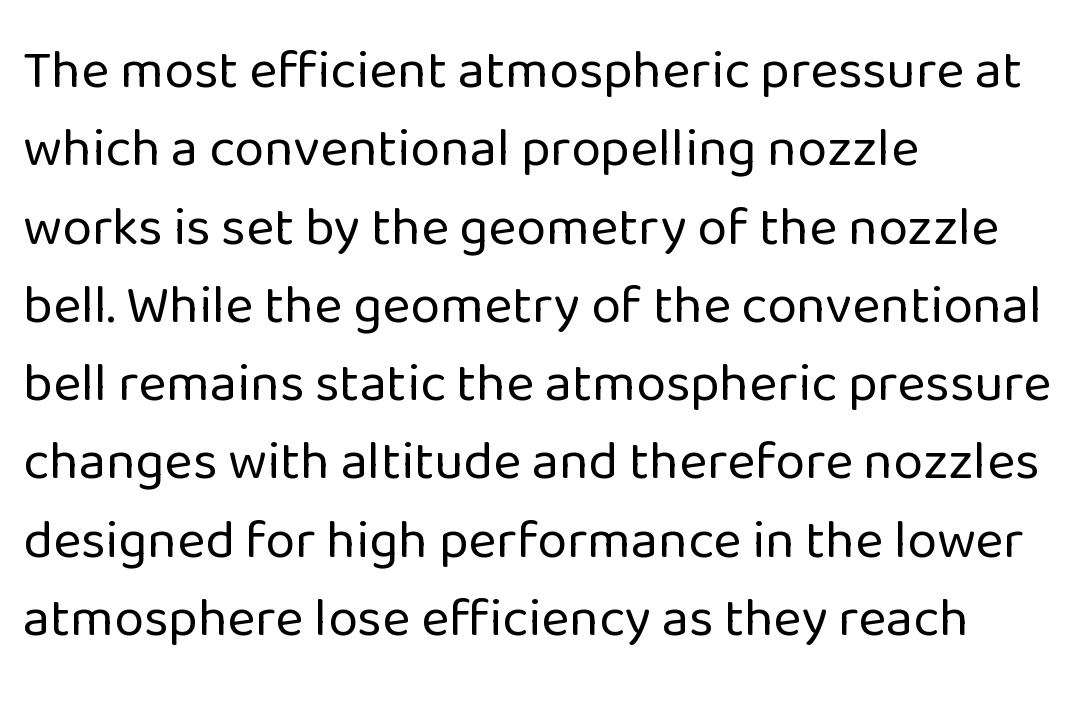
Q: Is the text bold? A: No.
Q: Is the text italic (slanted)? A: No, it is upright.
Q: Is the typeface a serif or a sans-serif typeface? A: Sans-serif.
Q: Is the text underlined? A: No.
Q: How is the paragraph aligned? A: Left-aligned.
Q: Is the spacing between letters normal or unusually wide? A: Normal.
Q: Is the spacing between lines tight, normal or loose? A: Normal.
Q: Width (condensed, normal, or wide)? A: Normal.
Q: Stroke contrast? A: Low.
Q: x-height? A: Medium.
Q: Monospaced? A: No.
